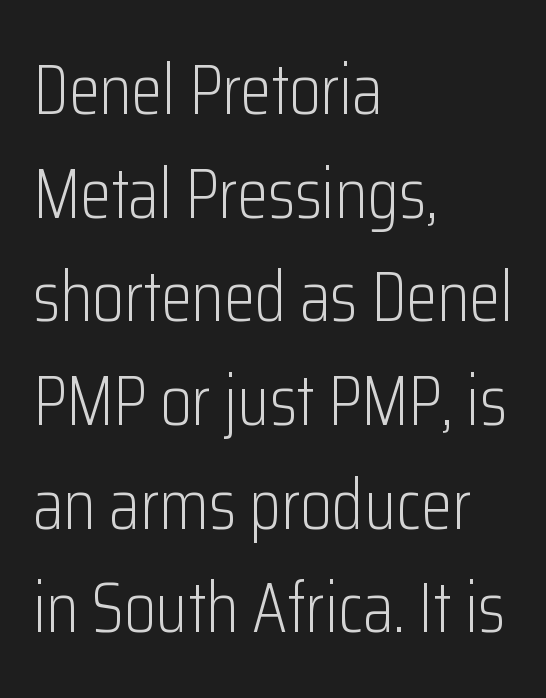
{"serif": "no", "italic": "no", "bold": "no", "weight": "light", "width": "condensed", "stroke_contrast": "low", "x_height": "medium", "monospaced": "no", "underline": "no", "align": "left", "line_spacing": "normal", "line_spacing_ratio": 1.46, "letter_spacing": "normal", "letter_spacing_em": 0.0, "glyph_px": 71}
